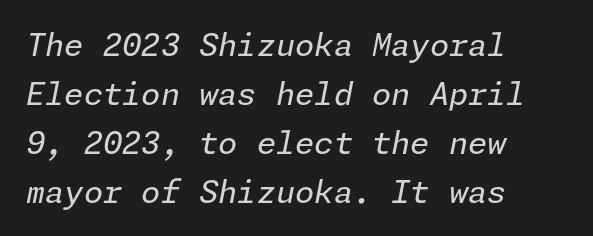
Q: Is the text bold? A: No.
Q: Is the text italic (slanted)? A: Yes, it leans right by about 11 degrees.
Q: Is the text underlined? A: No.
Q: How is the paragraph aligned? A: Left-aligned.
Q: Is the spacing between letters normal or unusually wide? A: Normal.
Q: Is the spacing between lines tight, normal or loose? A: Normal.
Q: Width (condensed, normal, or wide)? A: Normal.
Q: Stroke contrast? A: Low.
Q: x-height? A: Medium.
